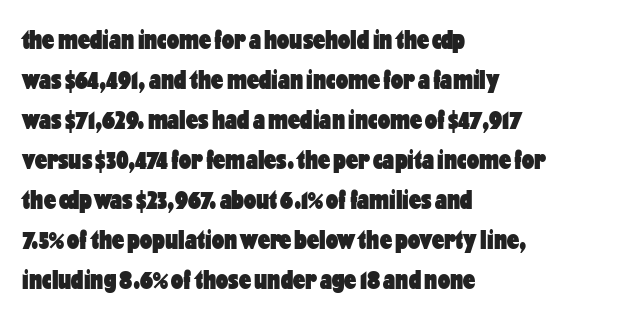
A student would call this left alignment; a typographer would say flush left, rag right. Lines of text with bare space underneath. Does the weight exceed regular? Yes, all the way to bold. Posture: vertical. The rows are spaced the way most documents space them. In terms of letterspacing, this is plain default setting.
